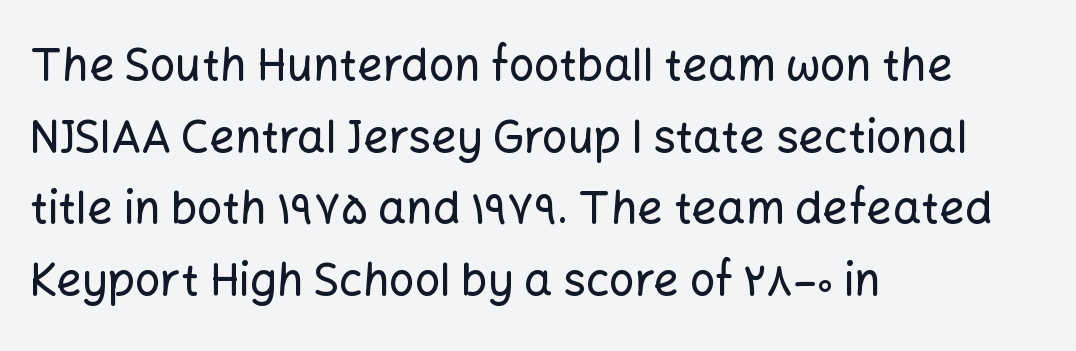
Q: Is the text italic (slanted)? A: No, it is upright.
Q: Is the typeface a serif or a sans-serif typeface? A: Sans-serif.
Q: Is the text underlined? A: No.
Q: How is the paragraph aligned? A: Left-aligned.
Q: Is the spacing between letters normal or unusually wide? A: Normal.
Q: Is the spacing between lines tight, normal or loose? A: Normal.
Q: Width (condensed, normal, or wide)? A: Normal.
Q: Stroke contrast? A: Low.
Q: x-height? A: Medium.
Q: Monospaced? A: No.
